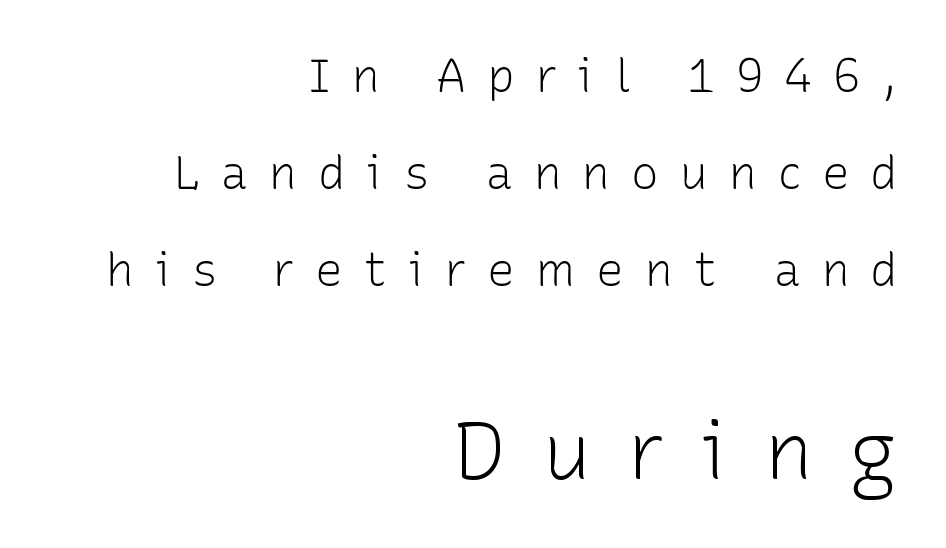
Q: Is the text bold? A: No.
Q: Is the text italic (slanted)? A: No, it is upright.
Q: Is the typeface a serif or a sans-serif typeface? A: Sans-serif.
Q: Is the text underlined? A: No.
Q: How is the paragraph aligned? A: Right-aligned.
Q: Is the spacing between letters normal or unusually wide? A: Unusually wide.
Q: Is the spacing between lines tight, normal or loose? A: Loose.
Q: Which block of text is set in a larger size, the first (top) or the second (bottom)? A: The second (bottom) one.
Q: Width (condensed, normal, or wide)? A: Normal.
Q: Stroke contrast? A: Low.
Q: x-height? A: Medium.
Q: Monospaced? A: No.
